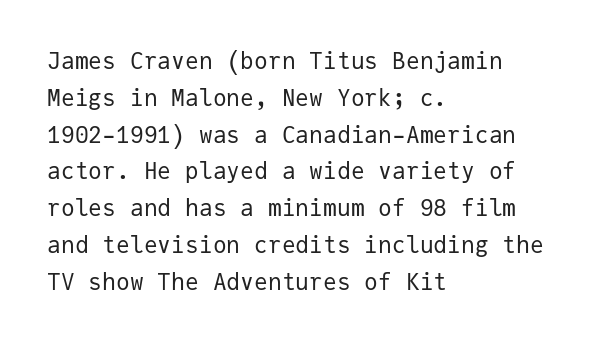
The image shows 23 px text type, upright; set left-aligned, normal line spacing (1.6x), normal letter spacing, not underlined.
